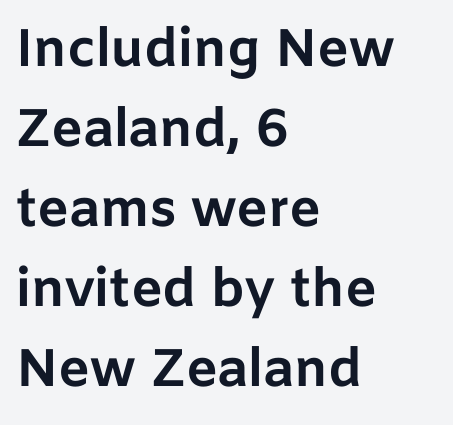
Q: Is the text bold? A: Yes.
Q: Is the text italic (slanted)? A: No, it is upright.
Q: Is the typeface a serif or a sans-serif typeface? A: Sans-serif.
Q: Is the text underlined? A: No.
Q: How is the paragraph aligned? A: Left-aligned.
Q: Is the spacing between letters normal or unusually wide? A: Normal.
Q: Is the spacing between lines tight, normal or loose? A: Normal.
Q: Width (condensed, normal, or wide)? A: Normal.
Q: Stroke contrast? A: Low.
Q: x-height? A: Medium.
Q: Monospaced? A: No.
